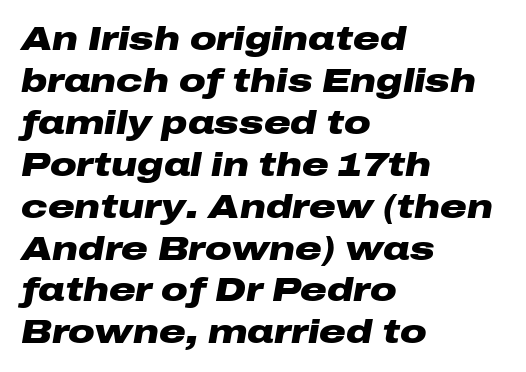
A full-strength bold gives these letters their thick strokes. The area under the type is left untouched. Here the designer chose a conventional face with non-uniform glyph widths. Teacher's note: observe the even left margin — that is flush-left alignment. Students, note that the glyphs here touch the page at normal intervals. The designer left line spacing at the default.
